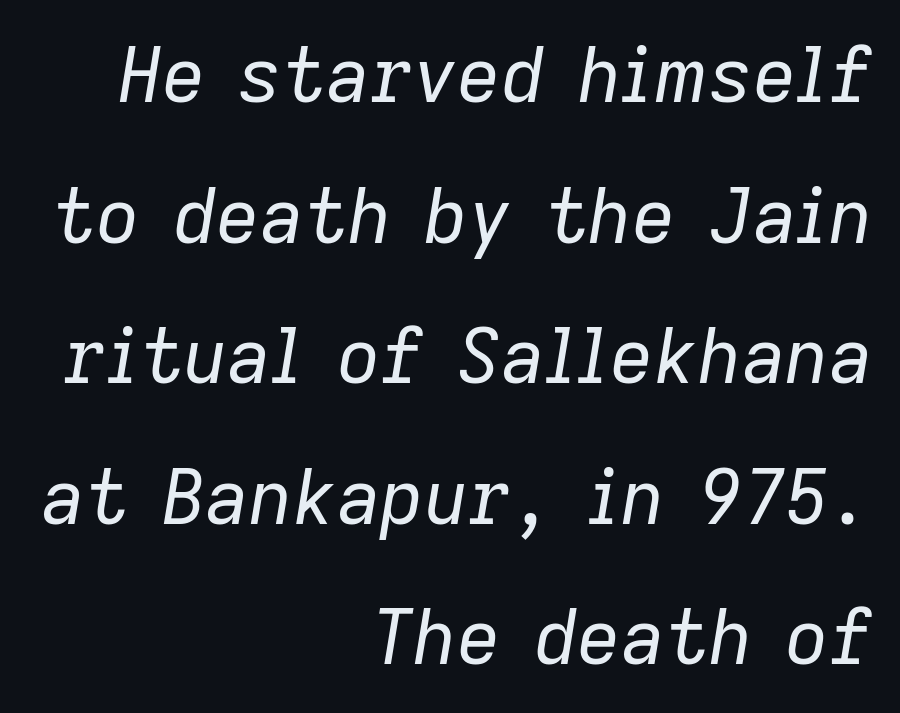
Honestly, there is no underline to notice here at all. This sample uses an oblique cut, with every glyph tilted off the vertical. This rendering leaves character spacing at its baseline value. You could not count columns in this text — the font is proportionally spaced.
